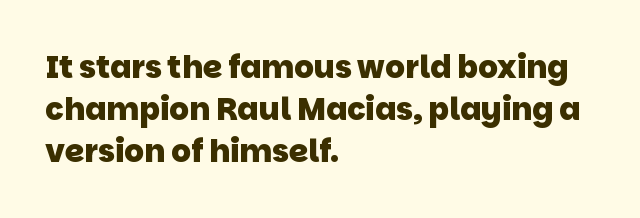
Q: Is the text bold? A: Yes.
Q: Is the typeface a serif or a sans-serif typeface? A: Sans-serif.
Q: Is the text underlined? A: No.
Q: How is the paragraph aligned? A: Left-aligned.
Q: Is the spacing between letters normal or unusually wide? A: Normal.
Q: Is the spacing between lines tight, normal or loose? A: Normal.
Q: Width (condensed, normal, or wide)? A: Normal.
Q: Stroke contrast? A: Low.
Q: x-height? A: Large.
Q: Monospaced? A: No.
